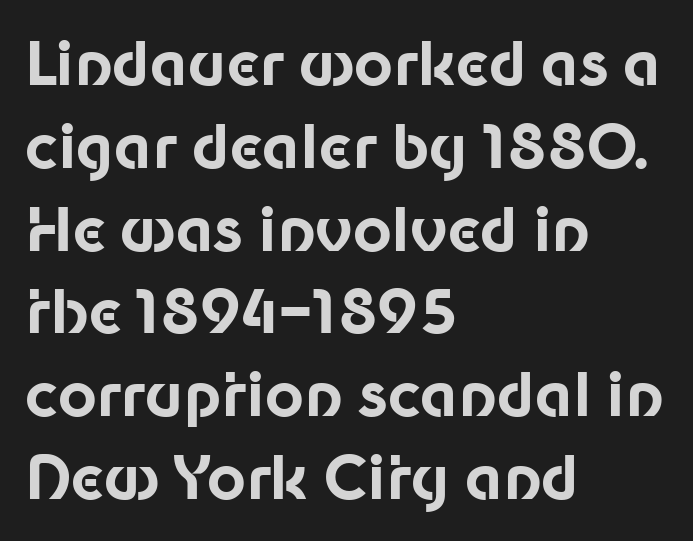
{"serif": "no", "italic": "no", "bold": "yes", "weight": "bold", "width": "normal", "stroke_contrast": "low", "x_height": "medium", "monospaced": "no", "underline": "no", "align": "left", "line_spacing": "normal", "line_spacing_ratio": 1.38, "letter_spacing": "normal", "letter_spacing_em": 0.0, "glyph_px": 60}
